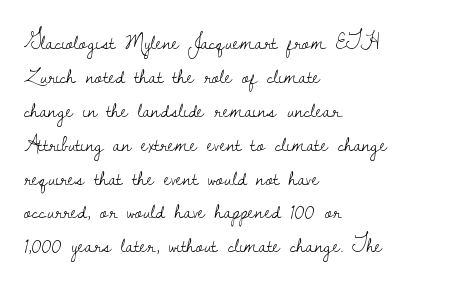
These lines stack with their left ends in a neat column. Any mark beneath the type? The region is blank. Short note: letters normally spaced.
